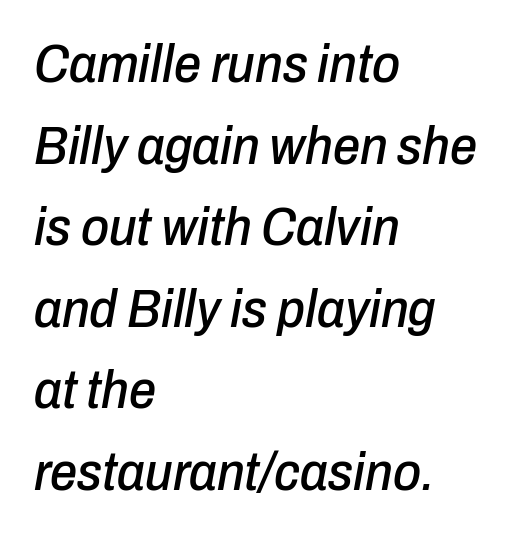
Q: Is the text italic (slanted)? A: Yes, it leans right by about 10 degrees.
Q: Is the text underlined? A: No.
Q: How is the paragraph aligned? A: Left-aligned.
Q: Is the spacing between letters normal or unusually wide? A: Normal.
Q: Is the spacing between lines tight, normal or loose? A: Normal.
Q: Width (condensed, normal, or wide)? A: Condensed.
Q: Stroke contrast? A: Low.
Q: x-height? A: Medium.
Q: Monospaced? A: No.
